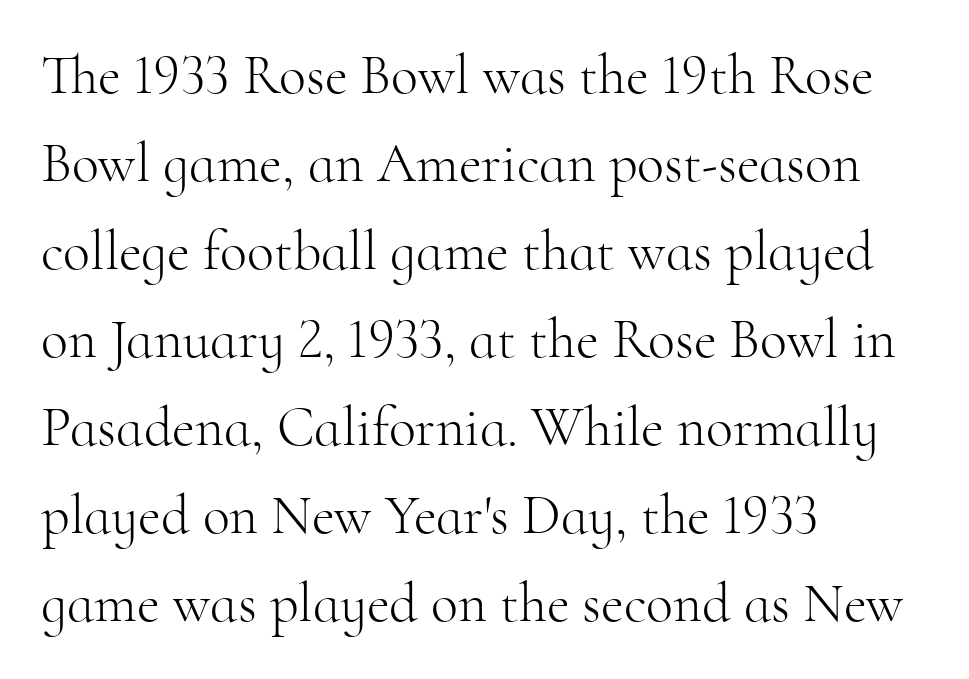
You could not count columns in this text — the font is proportionally spaced. This sample uses an upright cut, with every glyph sitting square on the baseline. You can tell from the footed stems that serif type was used. A typesetter would call this zero additional tracking. The designer left line spacing at the default. Which margin do the lines hug? The left one — the right edge is uneven.
